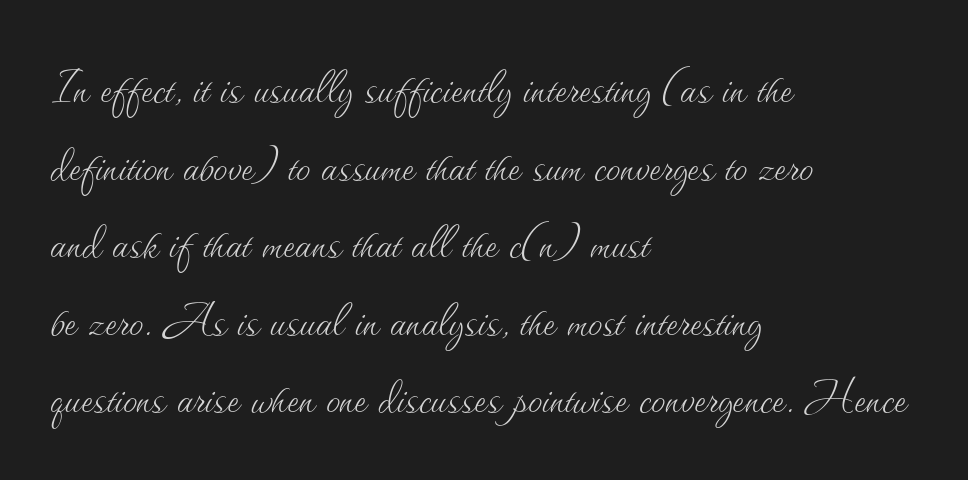
A typesetter would call this zero additional tracking. The face used here is proportionally spaced, like ordinary book or web type. The line-height multiplier appears to be the usual default. Clear beneath every line of the passage.
